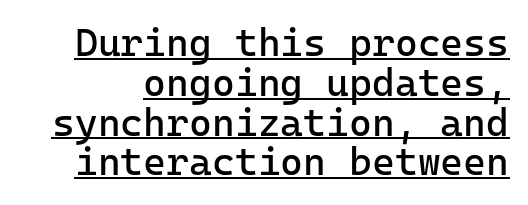
{"serif": "no", "italic": "no", "bold": "no", "weight": "regular", "width": "normal", "stroke_contrast": "low", "x_height": "medium", "monospaced": "yes", "underline": "yes", "line_spacing": "tight", "line_spacing_ratio": 1.02, "letter_spacing": "normal", "letter_spacing_em": 0.0, "glyph_px": 39}
